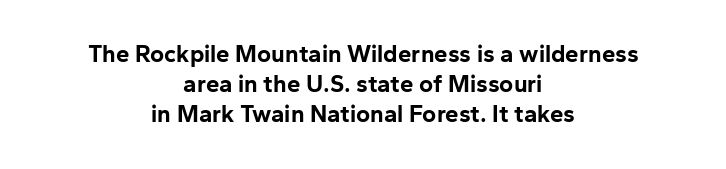
The image shows 24 px bold type, upright; set centered, normal line spacing (1.26x), normal letter spacing, not underlined.
